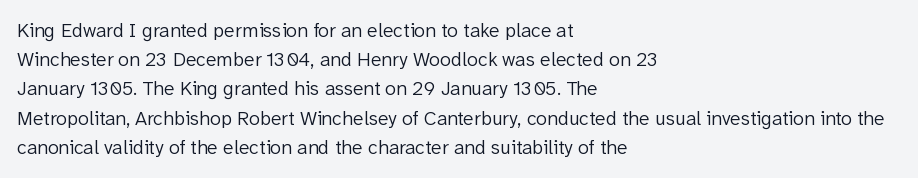
The image shows 20 px text type, upright; set left-aligned, normal line spacing (1.46x), normal letter spacing, not underlined.
